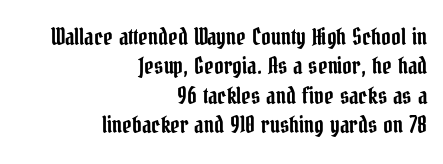
Where is the straight margin? On the right. Tall strokes in this sample are plumb rather than angled. Observe the ordinary spacing: letters are neighbours, not strangers. Does the leading feel generous? No, just average. Just letters on the line, the space beneath them empty.
